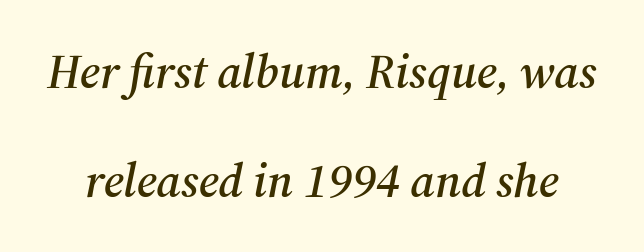
The image shows 48 px serif type, italic (leaning right); set loose line spacing (2.27x), normal letter spacing, not underlined; medium stroke contrast and a medium x-height.
